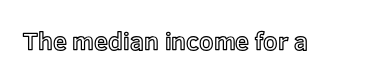
{"italic": "no", "underline": "no", "letter_spacing": "normal", "letter_spacing_em": 0.0, "glyph_px": 25}
